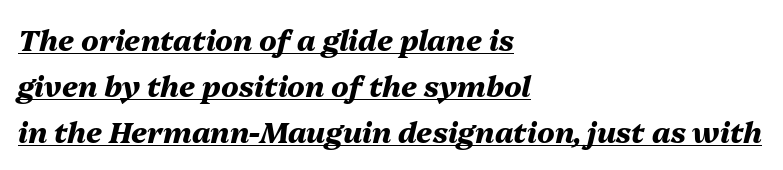
Q: Is the text bold? A: Yes.
Q: Is the text italic (slanted)? A: Yes, it leans right by about 13 degrees.
Q: Is the text underlined? A: Yes.
Q: How is the paragraph aligned? A: Left-aligned.
Q: Is the spacing between letters normal or unusually wide? A: Normal.
Q: Is the spacing between lines tight, normal or loose? A: Normal.
Q: Width (condensed, normal, or wide)? A: Normal.
Q: Stroke contrast? A: Medium.
Q: x-height? A: Medium.
Q: Monospaced? A: No.
